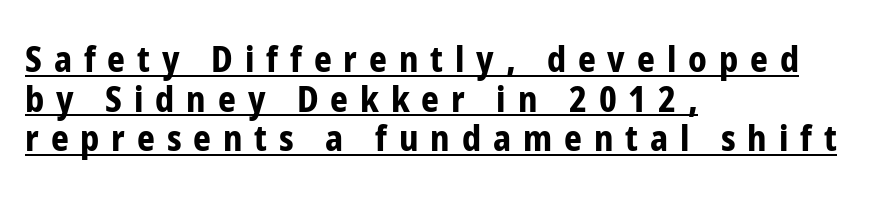
Q: Is the text bold? A: Yes.
Q: Is the text italic (slanted)? A: No, it is upright.
Q: Is the typeface a serif or a sans-serif typeface? A: Sans-serif.
Q: Is the text underlined? A: Yes.
Q: How is the paragraph aligned? A: Left-aligned.
Q: Is the spacing between letters normal or unusually wide? A: Unusually wide.
Q: Is the spacing between lines tight, normal or loose? A: Tight.
Q: Width (condensed, normal, or wide)? A: Condensed.
Q: Stroke contrast? A: Low.
Q: x-height? A: Medium.
Q: Monospaced? A: No.
